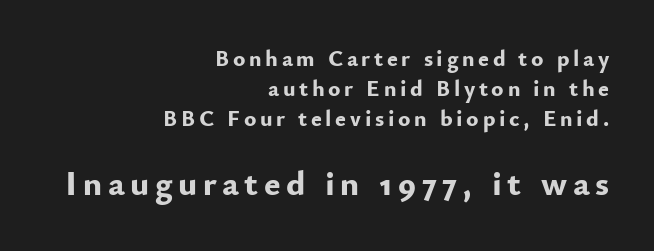
The image shows 35 px bold sans-serif type, upright; set right-aligned, normal line spacing (1.3x), not underlined; the second (bottom) block is 1.52x larger; low stroke contrast and a small x-height.
